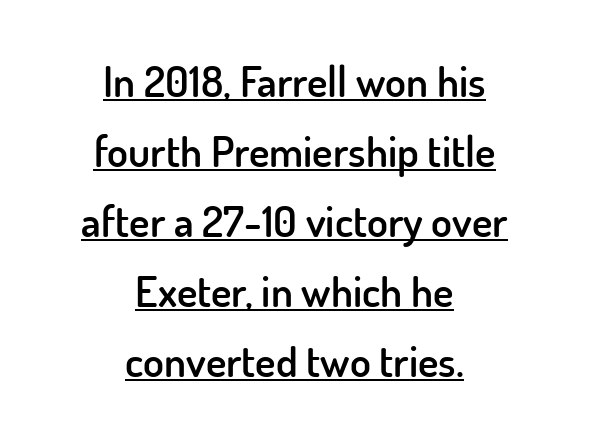
The image shows 43 px semibold sans-serif type, upright; set centered, normal line spacing (1.63x), normal letter spacing, underlined; low stroke contrast and a small x-height.
